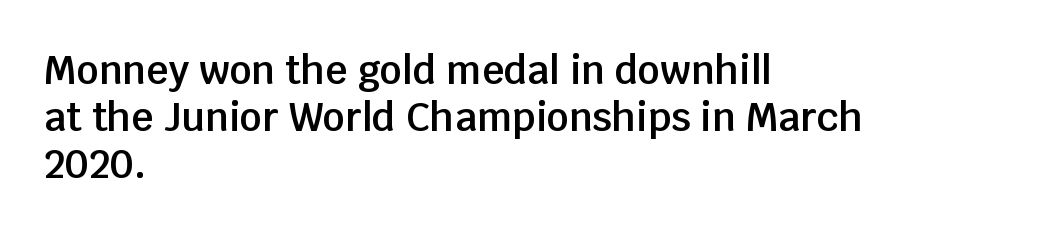
In terms of posture, this sample is upright. Does the weight exceed regular? Yes, but only to semibold. Honestly, there is no underline to notice here at all. Serif or sans? Sans — the stroke terminals are bare. The text block is weighted toward the left margin, trailing off unevenly rightward.
